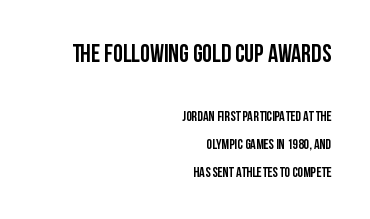
Q: Is the text italic (slanted)? A: No, it is upright.
Q: Is the text underlined? A: No.
Q: How is the paragraph aligned? A: Right-aligned.
Q: Is the spacing between letters normal or unusually wide? A: Normal.
Q: Is the spacing between lines tight, normal or loose? A: Loose.
Q: Which block of text is set in a larger size, the first (top) or the second (bottom)? A: The first (top) one.
